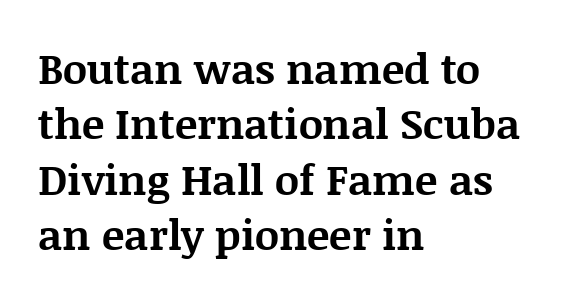
The image shows 42 px bold serif type, upright; set left-aligned, normal line spacing (1.32x), normal letter spacing, not underlined; medium stroke contrast and a large x-height.
